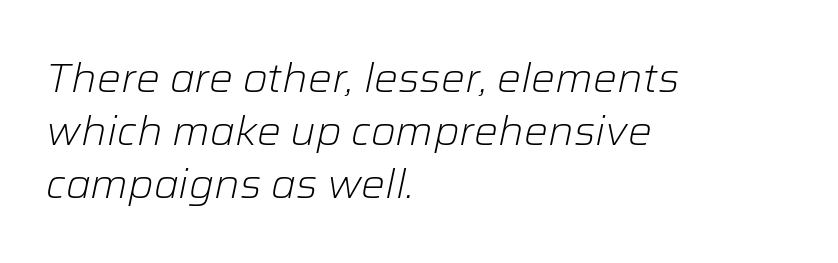
The image shows 40 px light type, italic (leaning right); set left-aligned, normal line spacing (1.33x), normal letter spacing, not underlined; low stroke contrast and a medium x-height.
